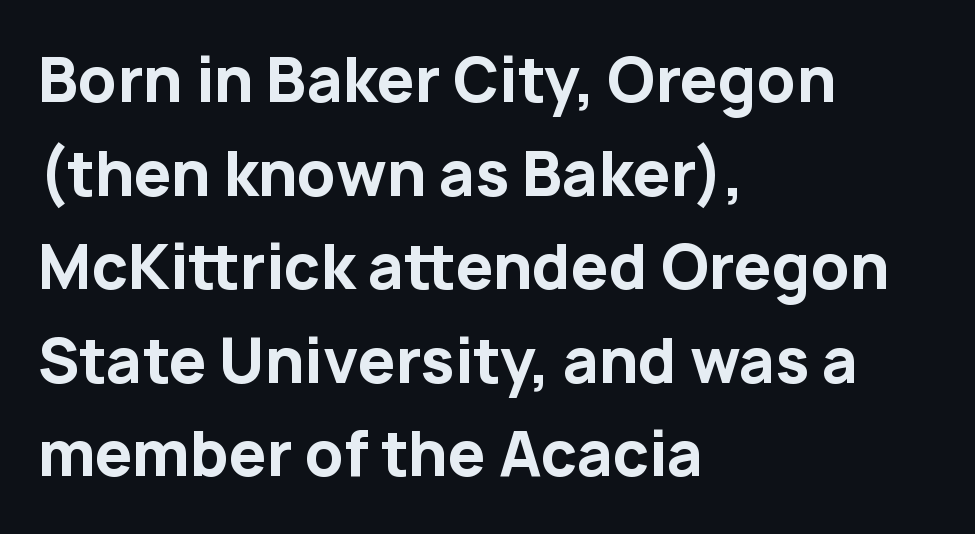
{"serif": "no", "italic": "no", "bold": "yes", "weight": "bold", "width": "normal", "stroke_contrast": "low", "x_height": "medium", "monospaced": "no", "underline": "no", "align": "left", "line_spacing": "normal", "line_spacing_ratio": 1.56, "letter_spacing": "normal", "letter_spacing_em": 0.0, "glyph_px": 60}
